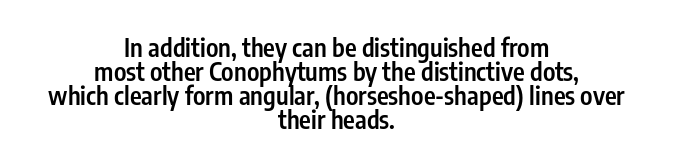
In terms of letterspacing, this is plain default setting. Posture: upright roman. The font is running at a semibold setting, under full bold. The baseline area is clear. These lines are centered, leaving both edges ragged. Quick note: interline space is minimal.
